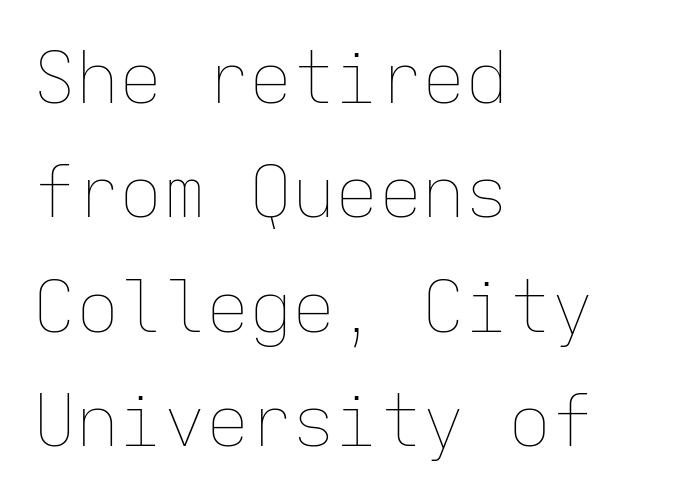
{"italic": "no", "bold": "no", "weight": "thin", "width": "normal", "stroke_contrast": "low", "x_height": "medium", "monospaced": "yes", "underline": "no", "align": "left", "line_spacing": "normal", "line_spacing_ratio": 1.59, "letter_spacing": "normal", "letter_spacing_em": 0.0, "glyph_px": 72}
